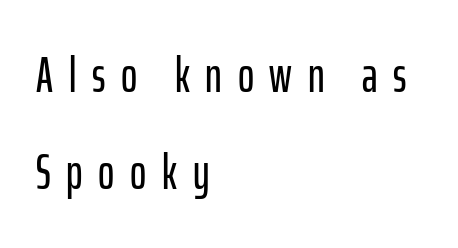
The image shows 49 px condensed sans-serif type, upright; set left-aligned, loose line spacing (1.98x), unusually wide letter spacing (+0.32 em), not underlined; low stroke contrast and a medium x-height.
